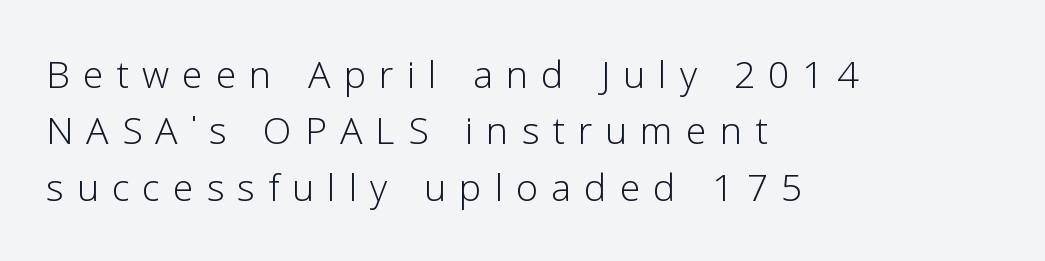
The image shows 50 px light sans-serif type, upright; set left-aligned, tight line spacing (1.13x), unusually wide letter spacing (+0.26 em), not underlined; low stroke contrast and a medium x-height.
